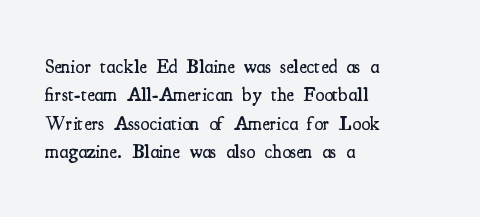
The strokes are fattened partway — semibold, not bold. The typesetter chose a ragged-right arrangement here. The letters sit at their default tracking, neither squeezed nor spread. If you measured baseline to baseline, you'd find a middling distance. The font's upright variant was chosen for this text.
